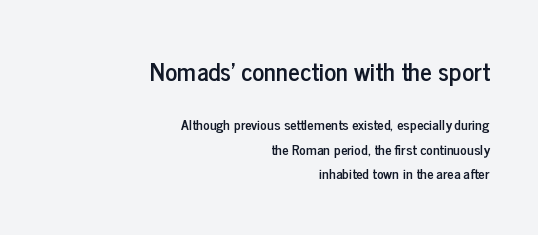
Does the bottom block carry the larger type? No, the top block does. The foot of each line stays bare and open. The paragraph shown leans on its right margin. Every stem runs plumb, perpendicular to the baseline. Characters follow at the spacing the type designer built in.
